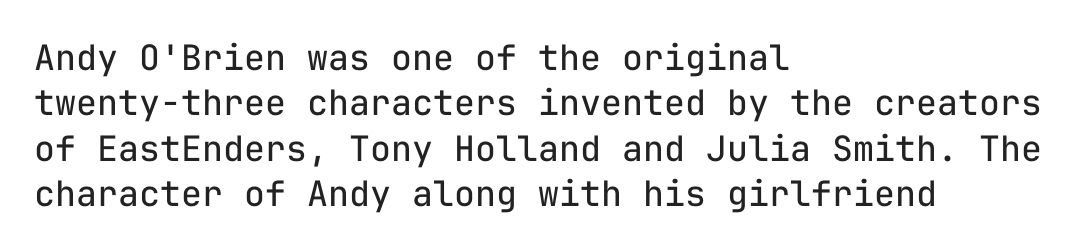
Nothing sits at the stroke ends, so this counts as sans-serif. No word sits above an underline. Heaviness? Minimal to ordinary, like unemphasized prose. The vertical gap from one line to the next is medium. Line beginnings align vertically; line endings do not.
